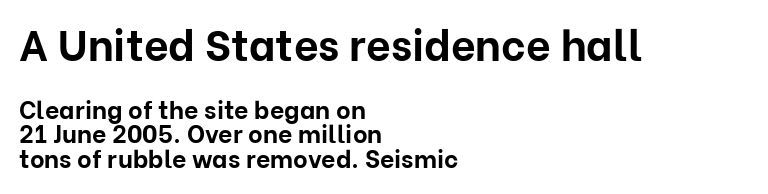
The image shows 43 px bold sans-serif type, upright; set left-aligned, tight line spacing (0.97x), normal letter spacing, not underlined; the first (top) block is 1.72x larger; low stroke contrast and a medium x-height.
